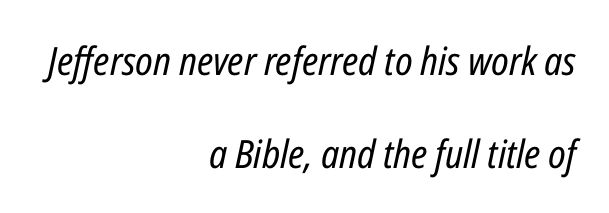
Q: Is the text bold? A: No.
Q: Is the text italic (slanted)? A: Yes, it leans right by about 12 degrees.
Q: Is the text underlined? A: No.
Q: How is the paragraph aligned? A: Right-aligned.
Q: Is the spacing between letters normal or unusually wide? A: Normal.
Q: Is the spacing between lines tight, normal or loose? A: Loose.
Q: Width (condensed, normal, or wide)? A: Condensed.
Q: Stroke contrast? A: Low.
Q: x-height? A: Medium.
Q: Monospaced? A: No.
